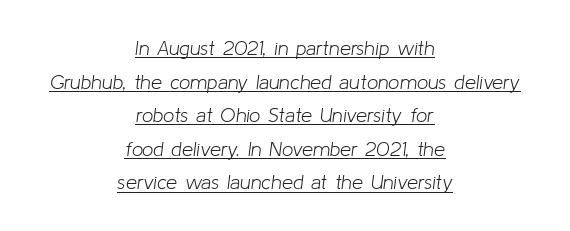
{"italic": "yes", "lean": "right", "slant_degrees": 8, "bold": "no", "underline": "yes", "align": "center", "line_spacing": "normal", "line_spacing_ratio": 1.68, "letter_spacing": "normal", "letter_spacing_em": 0.0, "glyph_px": 20}
